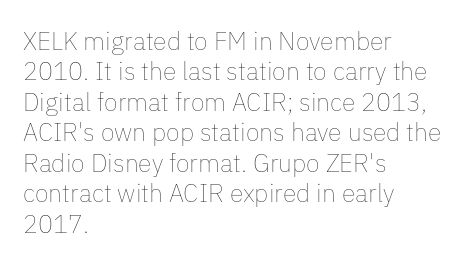
{"italic": "no", "bold": "no", "underline": "no", "align": "left", "line_spacing_ratio": 1.22, "letter_spacing": "normal", "letter_spacing_em": 0.0, "glyph_px": 25}
